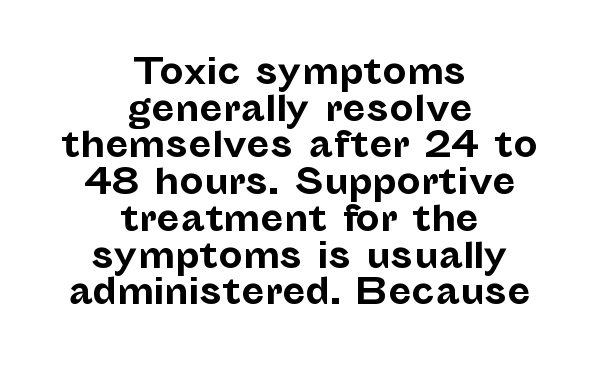
Q: Is the text bold? A: Yes.
Q: Is the text italic (slanted)? A: No, it is upright.
Q: Is the typeface a serif or a sans-serif typeface? A: Sans-serif.
Q: Is the text underlined? A: No.
Q: How is the paragraph aligned? A: Centered.
Q: Is the spacing between letters normal or unusually wide? A: Normal.
Q: Is the spacing between lines tight, normal or loose? A: Tight.
Q: Width (condensed, normal, or wide)? A: Normal.
Q: Stroke contrast? A: Low.
Q: x-height? A: Medium.
Q: Monospaced? A: No.
